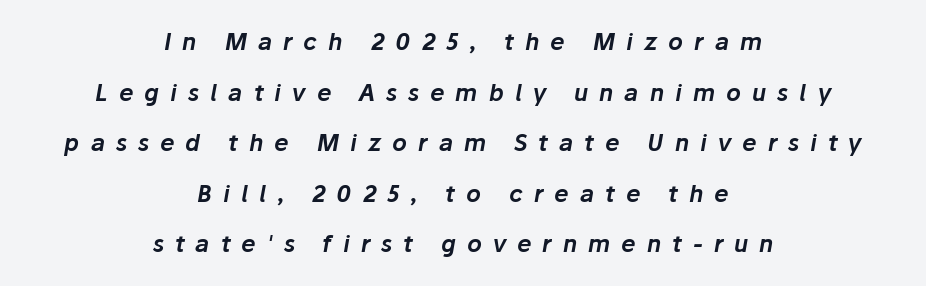
Q: Is the text italic (slanted)? A: Yes, it leans right by about 10 degrees.
Q: Is the text underlined? A: No.
Q: How is the paragraph aligned? A: Centered.
Q: Is the spacing between letters normal or unusually wide? A: Unusually wide.
Q: Is the spacing between lines tight, normal or loose? A: Loose.
